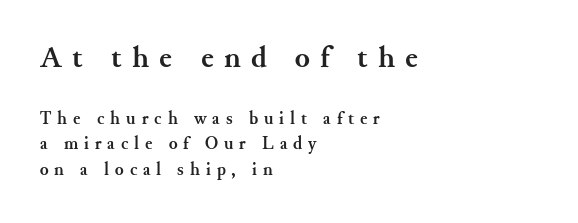
The image shows 31 px semibold serif type, upright; set left-aligned, normal line spacing (1.4x), unusually wide letter spacing (+0.33 em), not underlined; the first (top) block is 1.72x larger; medium stroke contrast and a small x-height.
